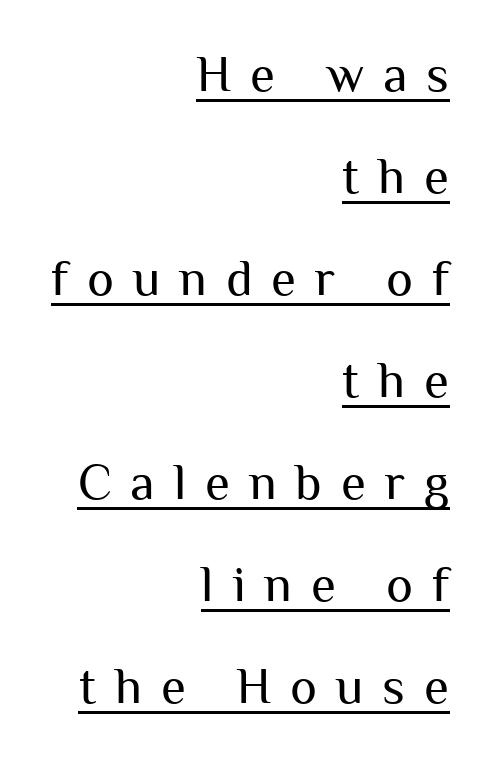
{"serif": "no", "italic": "no", "bold": "no", "weight": "regular", "width": "normal", "stroke_contrast": "medium", "x_height": "medium", "monospaced": "no", "underline": "yes", "align": "right", "line_spacing": "loose", "line_spacing_ratio": 2.0, "letter_spacing": "wide", "letter_spacing_em": 0.37, "glyph_px": 51}
